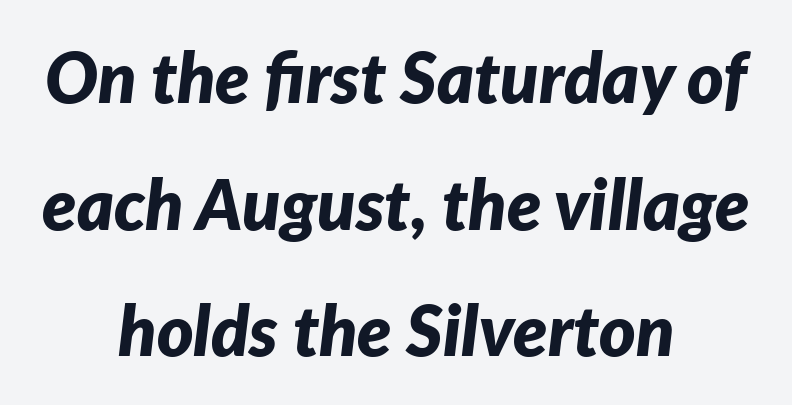
Q: Is the text bold? A: Yes.
Q: Is the text italic (slanted)? A: Yes, it leans right by about 7 degrees.
Q: Is the text underlined? A: No.
Q: How is the paragraph aligned? A: Centered.
Q: Is the spacing between letters normal or unusually wide? A: Normal.
Q: Width (condensed, normal, or wide)? A: Normal.
Q: Stroke contrast? A: Low.
Q: x-height? A: Medium.
Q: Monospaced? A: No.
